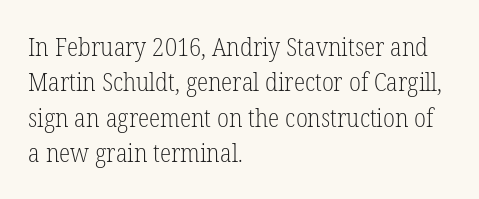
Vertically, the passage feels balanced, rows spaced as you'd expect. No italicization has been applied; the sample stays upright. A bare baseline throughout the passage. Think standard paragraph weight, or any step lighter than that.
